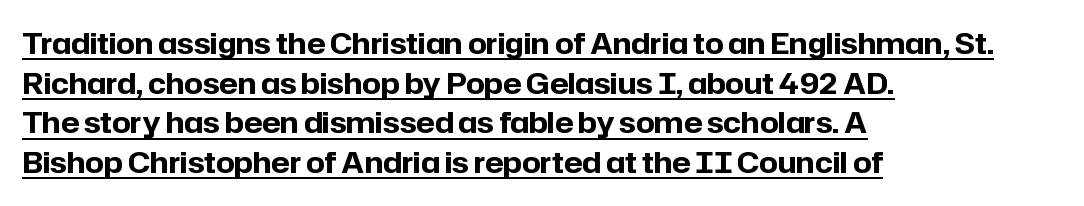
Tracking here is standard; glyphs follow each other at the usual distance. The letters advance in unequal steps, a hallmark of proportional type. Plenty of ink on the page — the face is bold. Upright lettering throughout. A continuous stroke trails under the words, as in a hyperlink. Notice how the passage keeps a crisp vertical edge on the left only.
